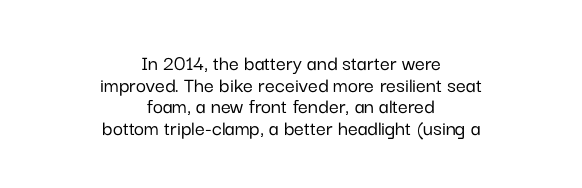
{"italic": "no", "underline": "no", "align": "center", "line_spacing": "tight", "line_spacing_ratio": 0.98, "letter_spacing": "normal", "letter_spacing_em": 0.0, "glyph_px": 22}
